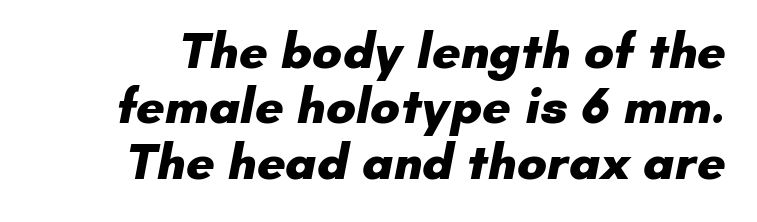
{"serif": "no", "bold": "yes", "weight": "heavy", "width": "normal", "stroke_contrast": "low", "x_height": "small", "monospaced": "no", "underline": "no", "line_spacing": "tight", "line_spacing_ratio": 1.11, "letter_spacing": "normal", "letter_spacing_em": 0.0, "glyph_px": 50}
